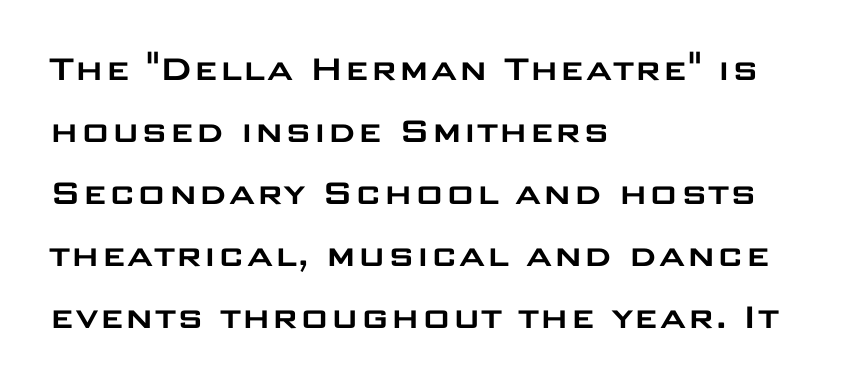
Proportional: the letters do not fall into vertical columns. A typesetter would mark this as roman, not italic. All the whitespace from short lines collects on the right. Reading down the column, the eye jumps a familiar distance to each next line.
